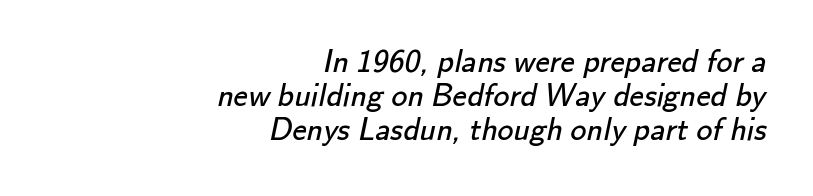
The image shows 32 px regular-weight sans-serif type; set right-aligned, tight line spacing (1.06x), normal letter spacing, not underlined; low stroke contrast and a small x-height.
